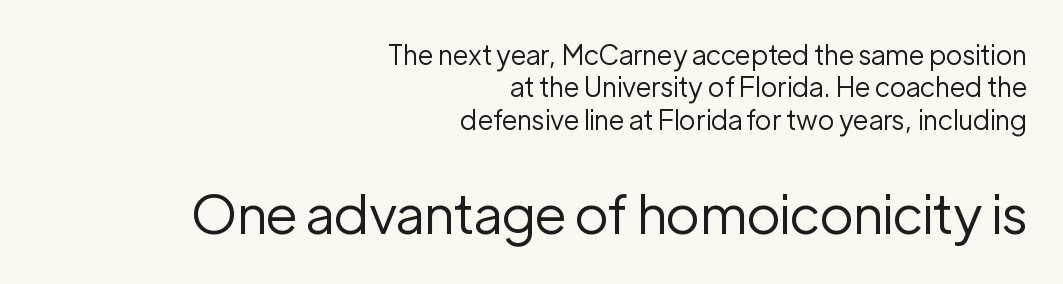
Layout note: lines flush right. The space beneath each line is pristine and unruled. The tracking reads as untouched default to a designer's eye. Size hierarchy here favors the trailing block over the leading one.
